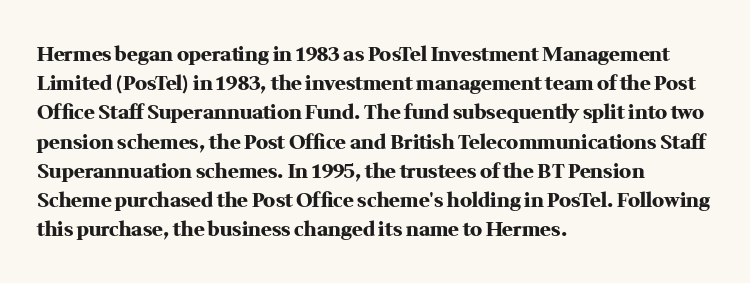
The glyphs are unaccompanied by any horizontal stroke below them. Line spacing here is normal. It's the straight-up-and-down kind of type. A dark, heavy texture on the line: the type is bold. The text block is weighted toward the left margin, trailing off unevenly rightward. Characters follow at the spacing the type designer built in.
